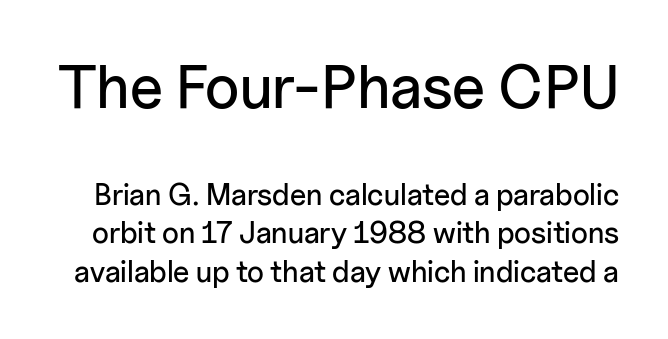
{"serif": "no", "italic": "no", "width": "normal", "stroke_contrast": "low", "x_height": "medium", "monospaced": "no", "underline": "no", "line_spacing": "normal", "line_spacing_ratio": 1.28, "letter_spacing": "normal", "letter_spacing_em": 0.0, "larger_block": "first", "size_ratio": 2.03, "glyph_px": 61}
